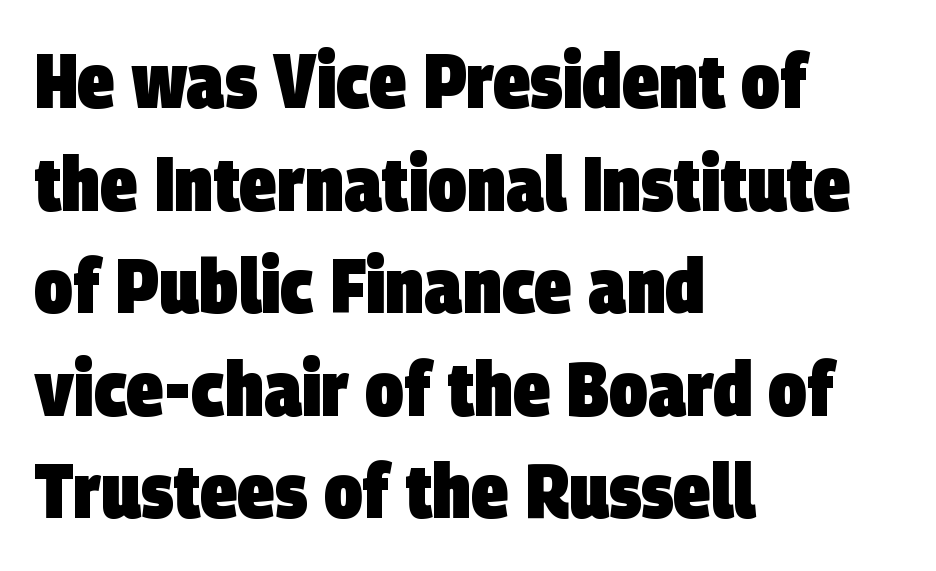
Q: Is the text bold? A: Yes.
Q: Is the typeface a serif or a sans-serif typeface? A: Sans-serif.
Q: Is the text underlined? A: No.
Q: How is the paragraph aligned? A: Left-aligned.
Q: Is the spacing between letters normal or unusually wide? A: Normal.
Q: Is the spacing between lines tight, normal or loose? A: Normal.
Q: Width (condensed, normal, or wide)? A: Condensed.
Q: Stroke contrast? A: Low.
Q: x-height? A: Large.
Q: Monospaced? A: No.
